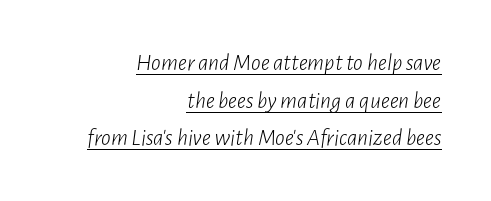
The image shows 24 px text type, italic (leaning right); set right-aligned, normal line spacing (1.57x), normal letter spacing, underlined.
